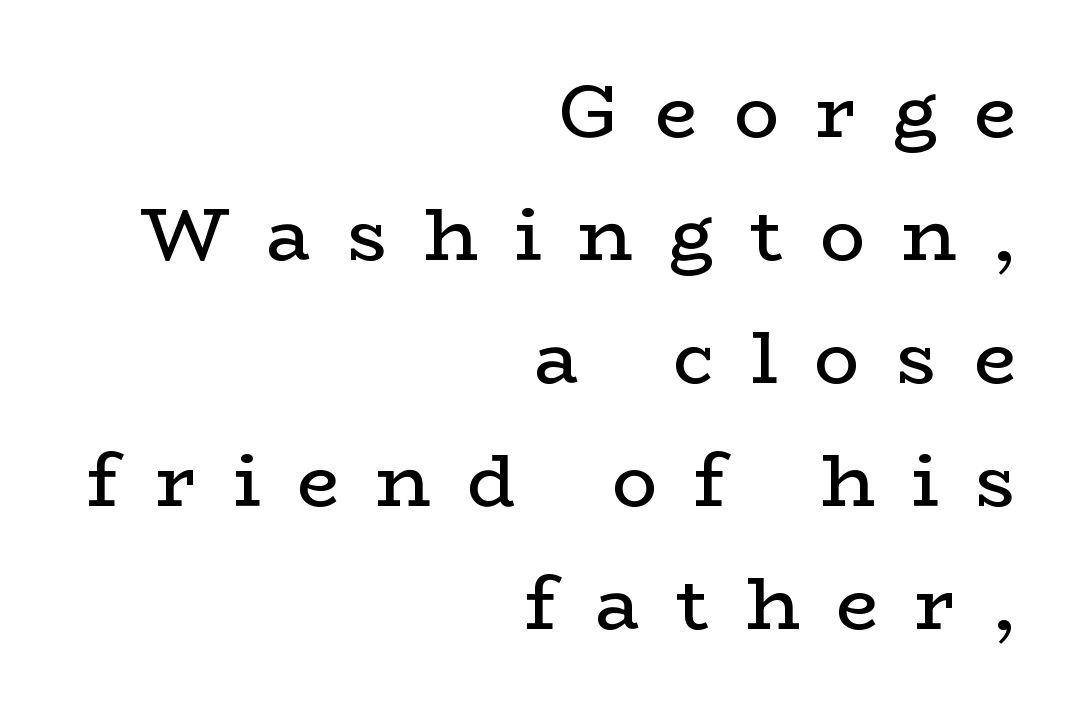
{"serif": "yes", "italic": "no", "bold": "no", "weight": "regular", "width": "wide", "stroke_contrast": "low", "x_height": "medium", "monospaced": "no", "underline": "no", "align": "right", "line_spacing": "normal", "line_spacing_ratio": 1.64, "letter_spacing": "wide", "letter_spacing_em": 0.49, "glyph_px": 75}
